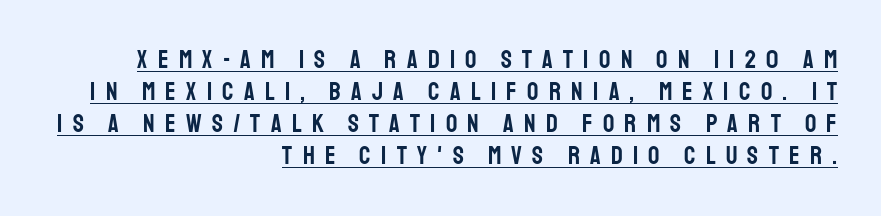
Like a heading marked for emphasis, these lines bear an underscore. The typography opts for an upright posture over an oblique one. Observe the wide spacing: letters keep a clear distance from each other. The paragraph has a hard right edge and a soft left edge. Does the leading feel generous? No, just average.
